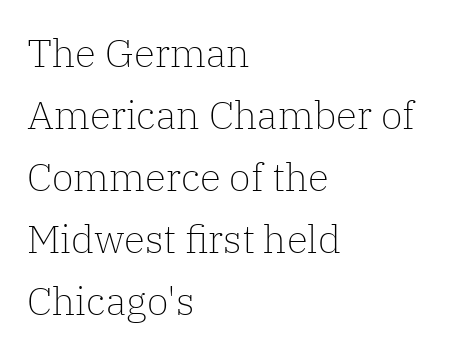
Q: Is the text bold? A: No.
Q: Is the text italic (slanted)? A: No, it is upright.
Q: Is the typeface a serif or a sans-serif typeface? A: Serif.
Q: Is the text underlined? A: No.
Q: How is the paragraph aligned? A: Left-aligned.
Q: Is the spacing between letters normal or unusually wide? A: Normal.
Q: Is the spacing between lines tight, normal or loose? A: Normal.
Q: Width (condensed, normal, or wide)? A: Normal.
Q: Stroke contrast? A: Low.
Q: x-height? A: Medium.
Q: Monospaced? A: No.
